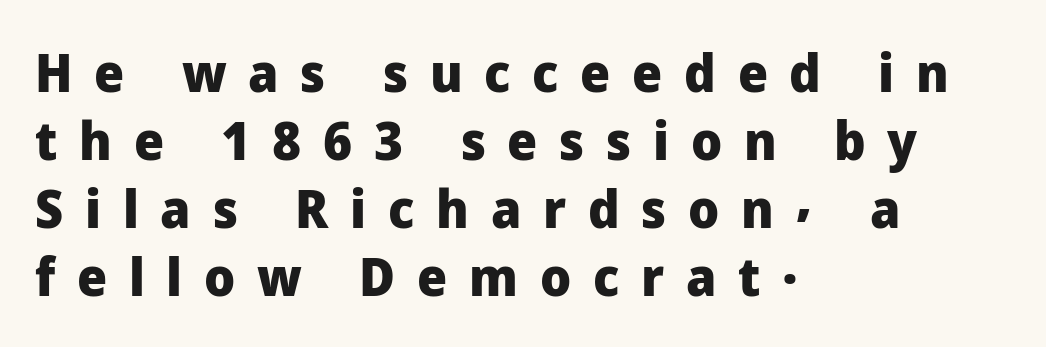
{"serif": "no", "italic": "no", "bold": "yes", "weight": "heavy", "width": "normal", "stroke_contrast": "low", "x_height": "medium", "monospaced": "no", "underline": "no", "align": "left", "line_spacing": "normal", "line_spacing_ratio": 1.28, "letter_spacing": "wide", "letter_spacing_em": 0.41, "glyph_px": 53}
